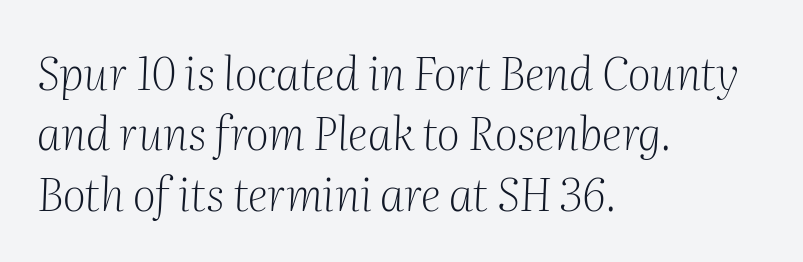
{"serif": "yes", "italic": "yes", "lean": "right", "slant_degrees": 2, "bold": "no", "weight": "light", "width": "normal", "stroke_contrast": "medium", "x_height": "medium", "monospaced": "no", "underline": "no", "align": "left", "line_spacing": "normal", "line_spacing_ratio": 1.34, "letter_spacing": "normal", "letter_spacing_em": 0.0, "glyph_px": 45}
